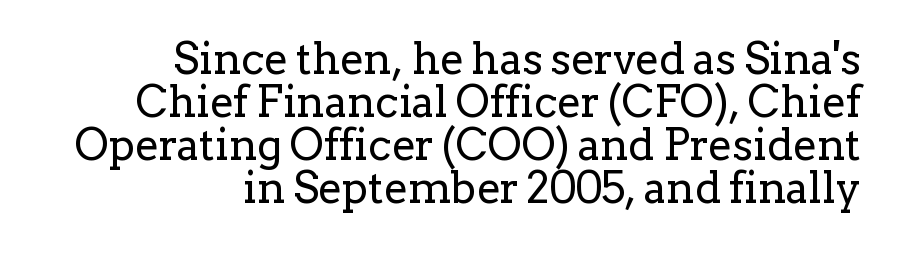
Leftover space on each line is placed entirely before the opening word. The leading is snug, giving the passage a crowded texture. The face used here is proportionally spaced, like ordinary book or web type. Heft: none added — not bold.
